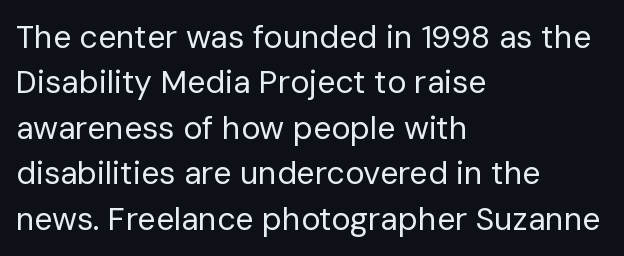
{"serif": "no", "italic": "no", "bold": "no", "weight": "regular", "width": "normal", "stroke_contrast": "low", "x_height": "medium", "monospaced": "no", "underline": "no", "align": "left", "line_spacing": "normal", "line_spacing_ratio": 1.42, "letter_spacing": "normal", "letter_spacing_em": 0.0, "glyph_px": 32}
